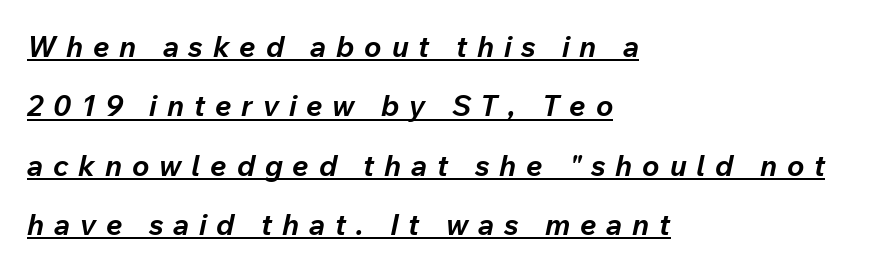
The image shows 29 px bold type, italic (leaning right); set left-aligned, loose line spacing (2.05x), unusually wide letter spacing (+0.34 em), underlined; low stroke contrast and a medium x-height.
